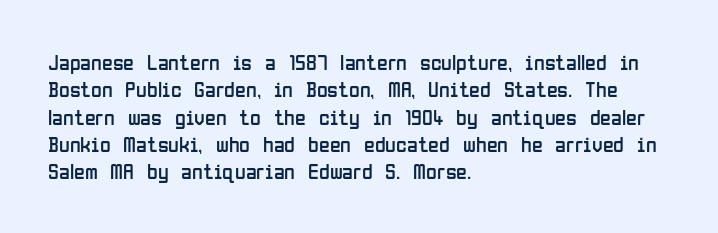
Q: Is the text bold? A: No.
Q: Is the text italic (slanted)? A: No, it is upright.
Q: Is the text underlined? A: No.
Q: How is the paragraph aligned? A: Left-aligned.
Q: Is the spacing between letters normal or unusually wide? A: Normal.
